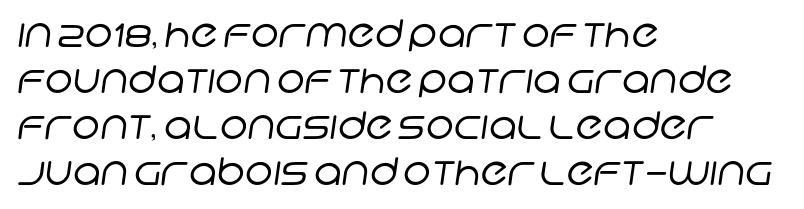
This rendering uses left alignment, leaving the right contour irregular. This reads as an unemphasized weight, regular at the heaviest. Think of a printed novel: that variable character pitch is what you see here. This is sans-serif lettering, the kind often seen on screens and signage. The rendering keeps characters at their native spacing. This rendering features lettering with no underline.
